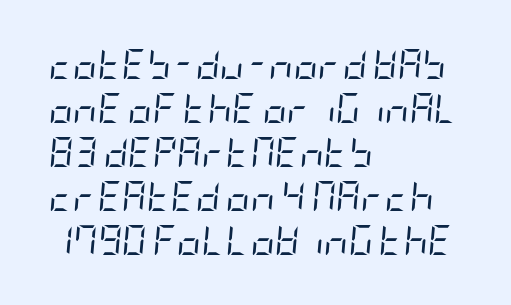
{"italic": "yes", "lean": "right", "slant_degrees": 5, "bold": "no", "weight": "regular", "width": "condensed", "stroke_contrast": "low", "x_height": "large", "underline": "no", "align": "left", "line_spacing": "normal", "line_spacing_ratio": 1.47, "letter_spacing": "normal", "letter_spacing_em": 0.0, "glyph_px": 30}
